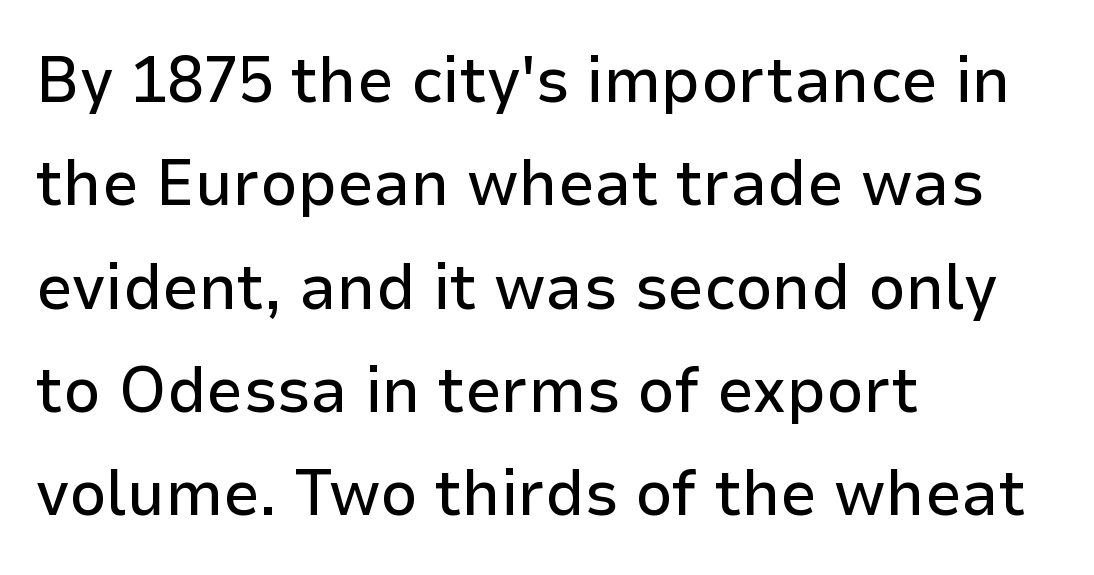
The image shows 65 px sans-serif type, upright; set left-aligned, normal line spacing (1.59x), normal letter spacing, not underlined; low stroke contrast and a medium x-height.
